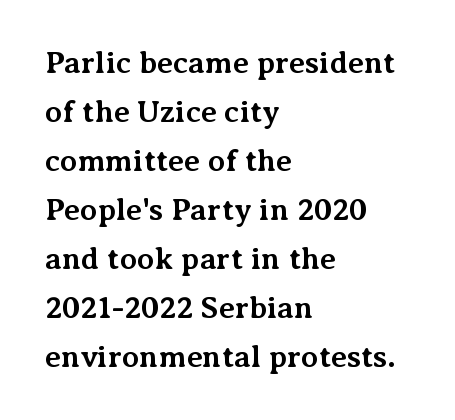
The image shows 31 px bold serif type, upright; set left-aligned, normal line spacing (1.58x), normal letter spacing, not underlined; medium stroke contrast and a medium x-height.
